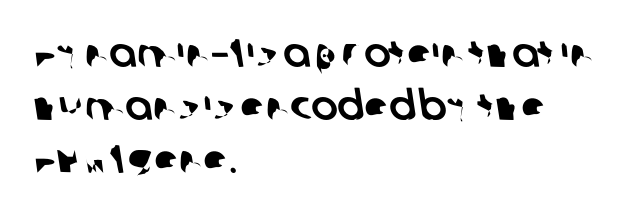
The image shows 40 px sans-serif type; set left-aligned, normal line spacing (1.32x), normal letter spacing, not underlined; low stroke contrast and a large x-height.
